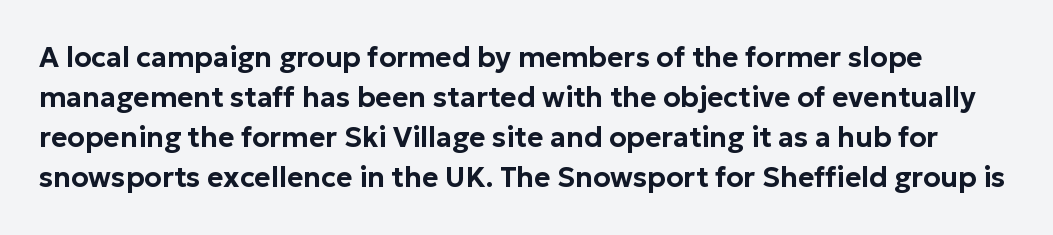
{"serif": "no", "italic": "no", "width": "normal", "stroke_contrast": "low", "x_height": "medium", "monospaced": "no", "underline": "no", "line_spacing": "normal", "line_spacing_ratio": 1.43, "letter_spacing": "normal", "letter_spacing_em": 0.0, "glyph_px": 28}
